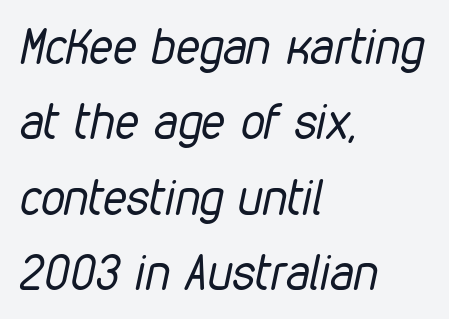
{"italic": "yes", "lean": "right", "slant_degrees": 12, "bold": "no", "weight": "regular", "width": "condensed", "stroke_contrast": "low", "x_height": "medium", "monospaced": "no", "underline": "no", "align": "left", "line_spacing": "normal", "line_spacing_ratio": 1.57, "letter_spacing": "normal", "letter_spacing_em": 0.0, "glyph_px": 48}
